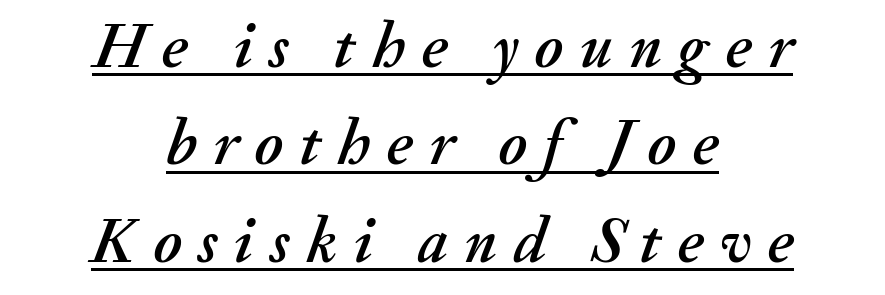
{"italic": "yes", "lean": "right", "slant_degrees": 20, "width": "normal", "stroke_contrast": "medium", "x_height": "small", "monospaced": "no", "underline": "yes", "align": "center", "line_spacing": "normal", "line_spacing_ratio": 1.5, "letter_spacing": "wide", "letter_spacing_em": 0.25, "glyph_px": 65}
